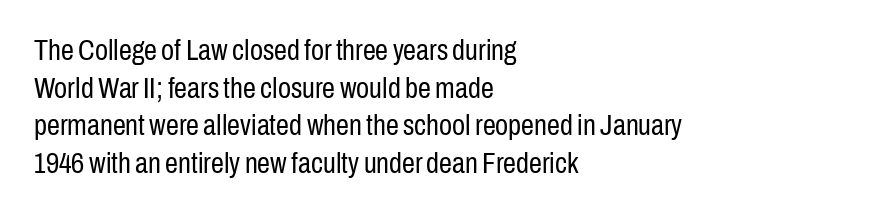
{"serif": "no", "italic": "no", "bold": "no", "weight": "regular", "width": "condensed", "stroke_contrast": "low", "x_height": "medium", "monospaced": "no", "underline": "no", "align": "left", "line_spacing": "normal", "line_spacing_ratio": 1.3, "letter_spacing": "normal", "letter_spacing_em": 0.0, "glyph_px": 29}
